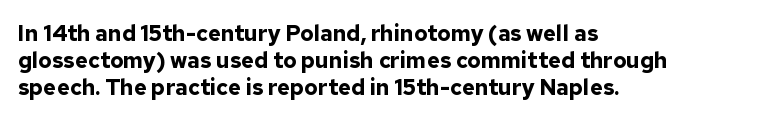
Q: Is the text bold? A: Yes.
Q: Is the text italic (slanted)? A: No, it is upright.
Q: Is the text underlined? A: No.
Q: How is the paragraph aligned? A: Left-aligned.
Q: Is the spacing between letters normal or unusually wide? A: Normal.
